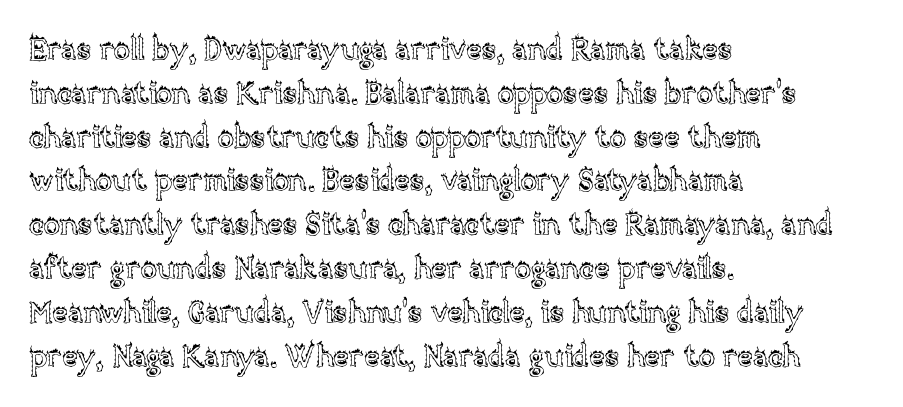
{"italic": "no", "width": "normal", "x_height": "large", "monospaced": "no", "underline": "no", "align": "left", "line_spacing": "normal", "line_spacing_ratio": 1.46, "letter_spacing": "normal", "letter_spacing_em": 0.0, "glyph_px": 30}
